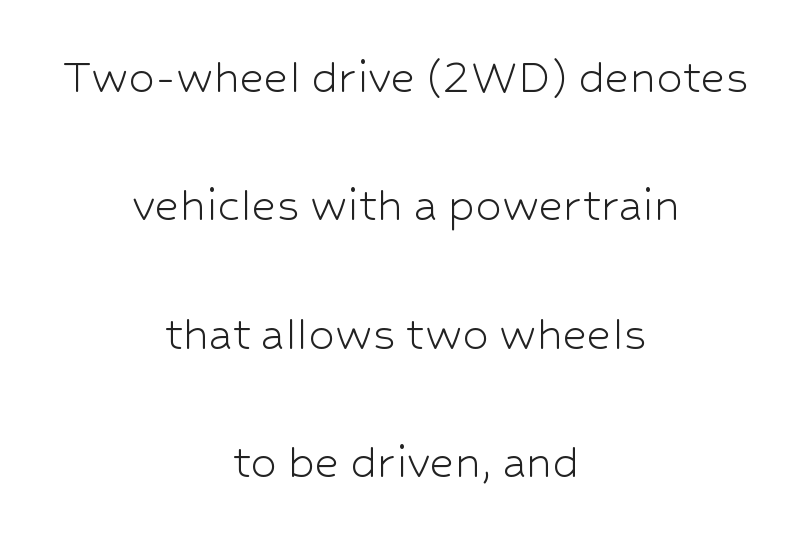
{"serif": "no", "italic": "no", "bold": "no", "weight": "light", "width": "normal", "stroke_contrast": "low", "x_height": "medium", "monospaced": "no", "underline": "no", "align": "center", "line_spacing": "loose", "line_spacing_ratio": 2.42, "letter_spacing": "normal", "letter_spacing_em": 0.0, "glyph_px": 53}
